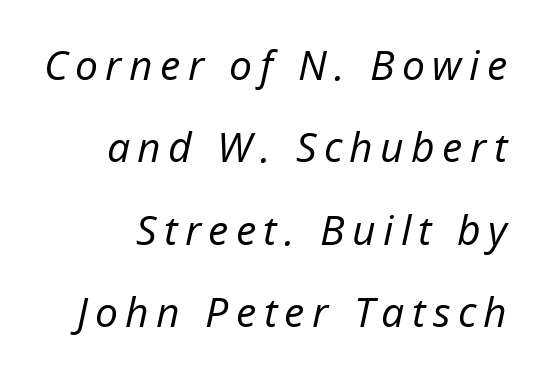
Q: Is the text bold? A: No.
Q: Is the text italic (slanted)? A: Yes, it leans right by about 12 degrees.
Q: Is the text underlined? A: No.
Q: How is the paragraph aligned? A: Right-aligned.
Q: Is the spacing between lines tight, normal or loose? A: Loose.
Q: Width (condensed, normal, or wide)? A: Normal.
Q: Stroke contrast? A: Low.
Q: x-height? A: Medium.
Q: Monospaced? A: No.
